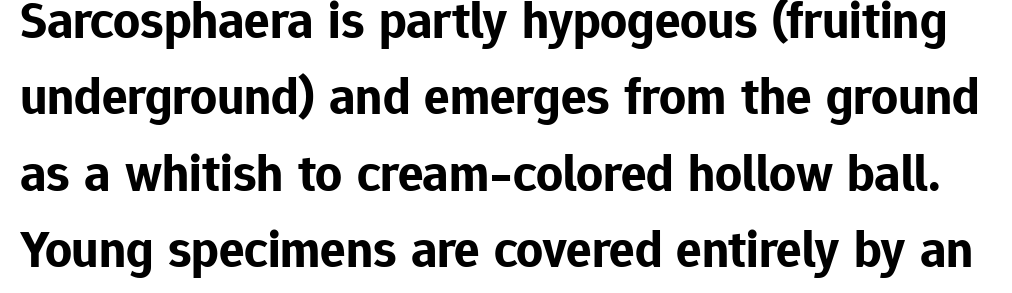
{"serif": "no", "italic": "no", "bold": "yes", "weight": "bold", "width": "normal", "stroke_contrast": "low", "x_height": "medium", "monospaced": "no", "underline": "no", "line_spacing": "normal", "line_spacing_ratio": 1.44, "letter_spacing": "normal", "letter_spacing_em": 0.0, "glyph_px": 53}
